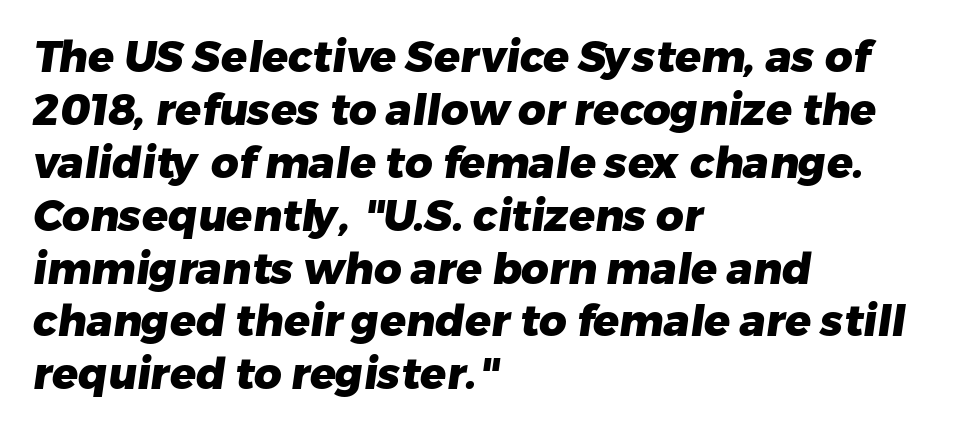
Q: Is the text bold? A: Yes.
Q: Is the typeface a serif or a sans-serif typeface? A: Sans-serif.
Q: Is the text underlined? A: No.
Q: How is the paragraph aligned? A: Left-aligned.
Q: Is the spacing between letters normal or unusually wide? A: Normal.
Q: Width (condensed, normal, or wide)? A: Normal.
Q: Stroke contrast? A: Low.
Q: x-height? A: Medium.
Q: Monospaced? A: No.
